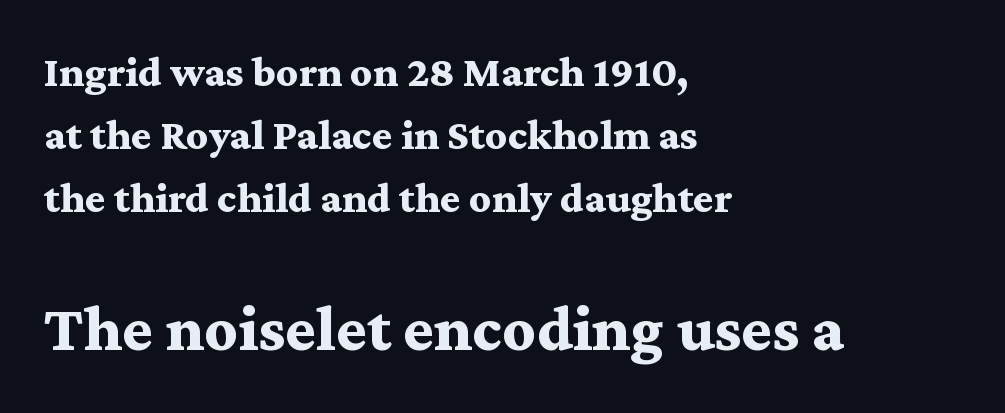
Each new line begins a customary step beneath the previous one. Plain, unruled lines of type. I'd describe the lettering as bold — thick and assertive. The passage shown is typeset with a serif family.
